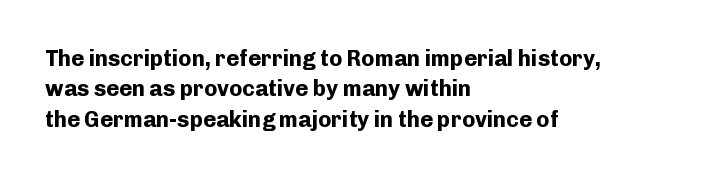
{"italic": "no", "bold": "yes", "underline": "no", "align": "left", "line_spacing": "normal", "line_spacing_ratio": 1.38, "letter_spacing": "normal", "letter_spacing_em": 0.0, "glyph_px": 22}
